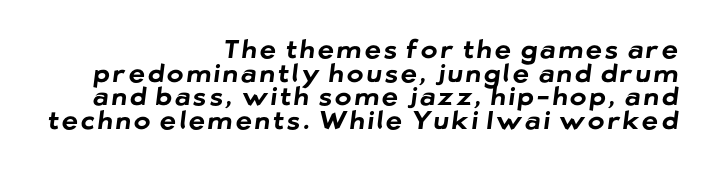
The image shows 25 px bold type; set right-aligned, tight line spacing (0.95x), not underlined.
